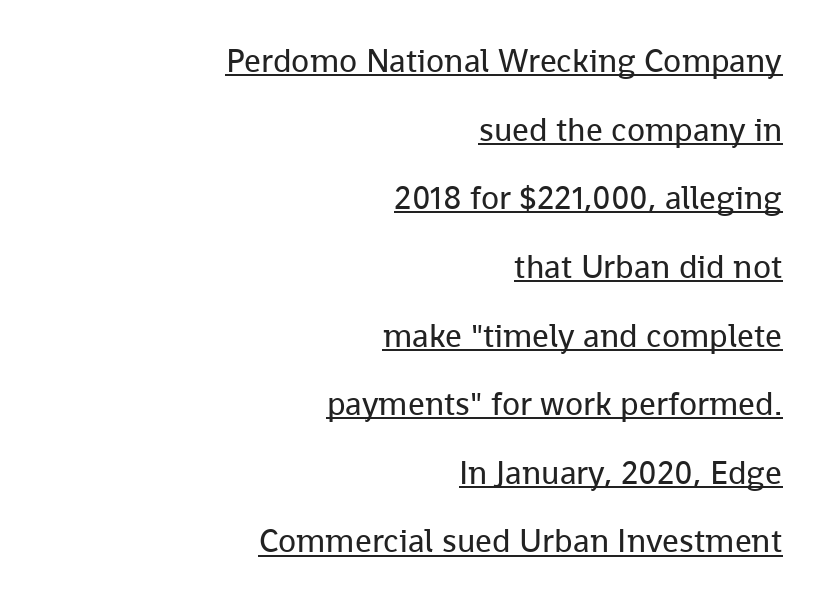
The image shows 33 px regular-weight sans-serif type, upright; set right-aligned, loose line spacing (2.08x), normal letter spacing, underlined; low stroke contrast and a medium x-height.
